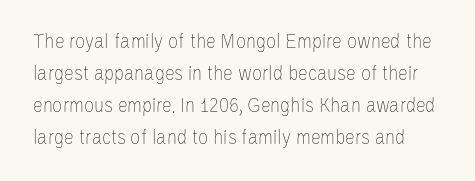
The image shows 22 px text type, upright; set normal line spacing (1.45x), normal letter spacing, not underlined.
